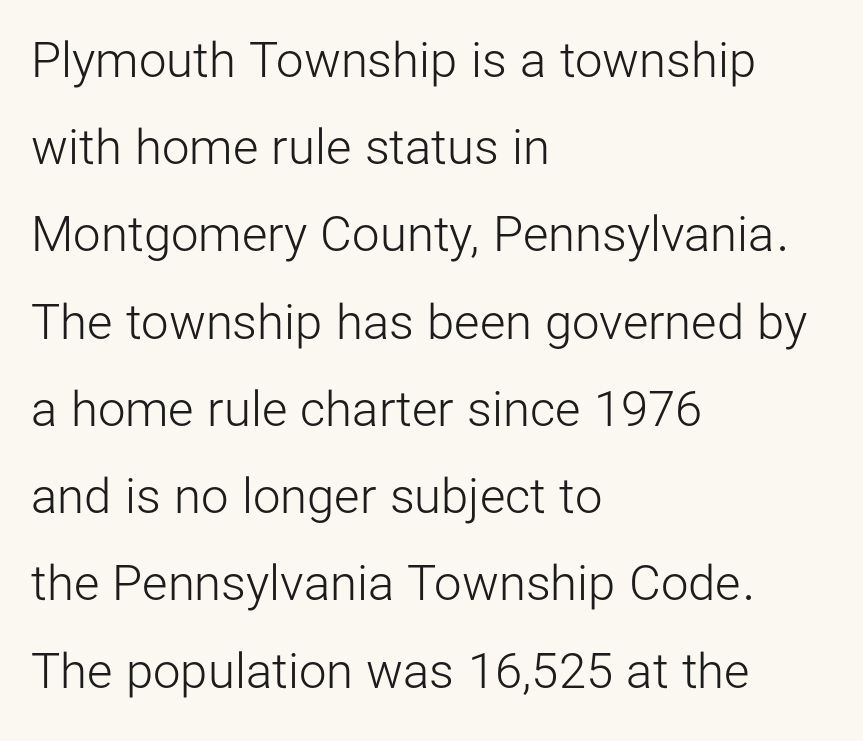
The image shows 49 px light sans-serif type, upright; set left-aligned, line spacing 1.78x, normal letter spacing, not underlined; low stroke contrast and a medium x-height.
